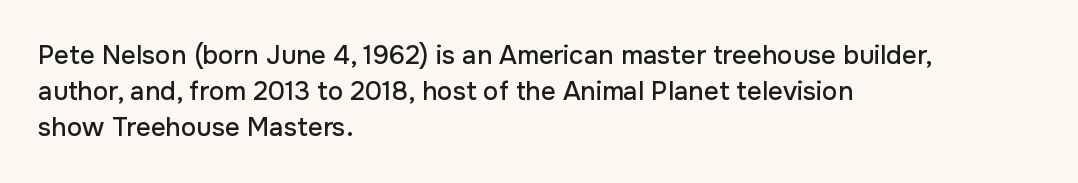
The image shows 26 px text type, upright; set left-aligned, normal line spacing (1.39x), normal letter spacing, not underlined.
